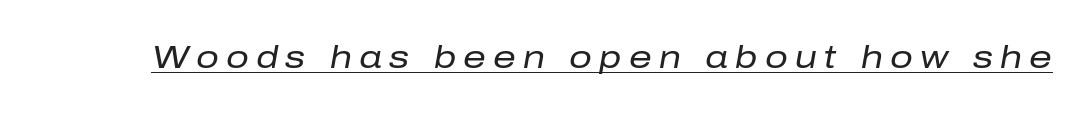
Q: Is the text bold? A: No.
Q: Is the text italic (slanted)? A: Yes, it leans right by about 10 degrees.
Q: Is the text underlined? A: Yes.
Q: Is the spacing between letters normal or unusually wide? A: Unusually wide.
Q: Width (condensed, normal, or wide)? A: Normal.
Q: Stroke contrast? A: Low.
Q: x-height? A: Medium.
Q: Monospaced? A: No.
